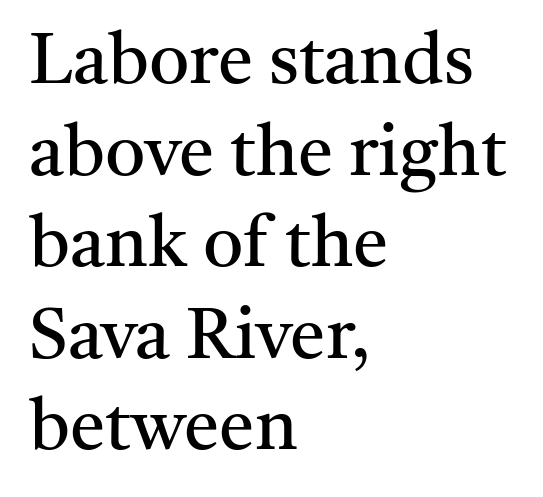
The typeface chosen for these lines features serifs. Is the stroke heavy? The answer is a plain regular-or-lighter. Looks like regular typesetting: each glyph gets only the width it needs. Is the block centered? No — it sits flush against the left margin.
